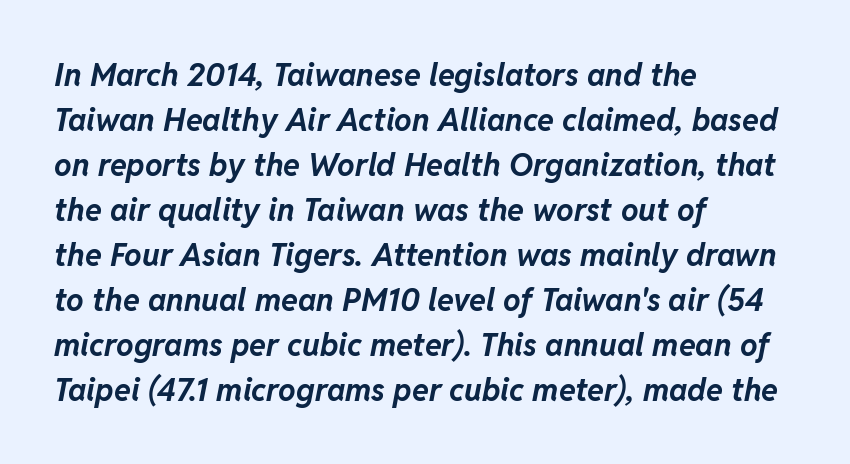
The image shows 31 px bold type, italic (leaning right); set left-aligned, normal line spacing (1.45x), normal letter spacing, not underlined; low stroke contrast and a medium x-height.
